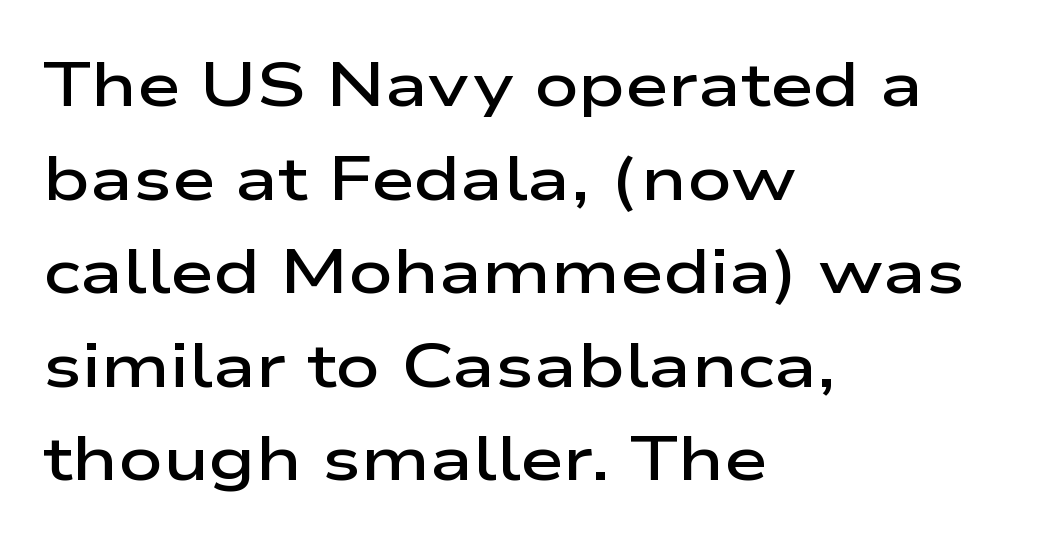
Q: Is the text bold? A: Semi-bold.
Q: Is the text italic (slanted)? A: No, it is upright.
Q: Is the typeface a serif or a sans-serif typeface? A: Sans-serif.
Q: Is the text underlined? A: No.
Q: How is the paragraph aligned? A: Left-aligned.
Q: Is the spacing between letters normal or unusually wide? A: Normal.
Q: Is the spacing between lines tight, normal or loose? A: Normal.
Q: Width (condensed, normal, or wide)? A: Wide.
Q: Stroke contrast? A: Low.
Q: x-height? A: Medium.
Q: Monospaced? A: No.
